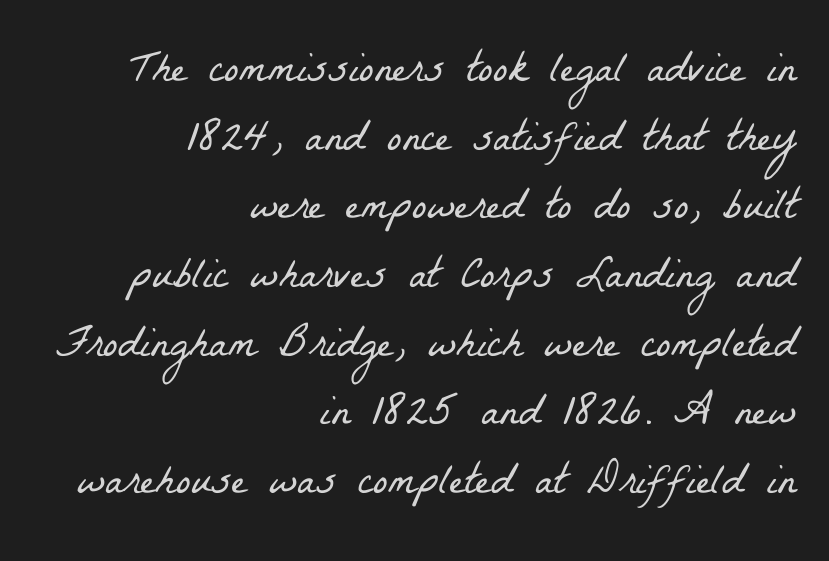
The image shows 44 px light, condensed serif type; set right-aligned, normal line spacing (1.56x), normal letter spacing, not underlined; low stroke contrast and a medium x-height.
